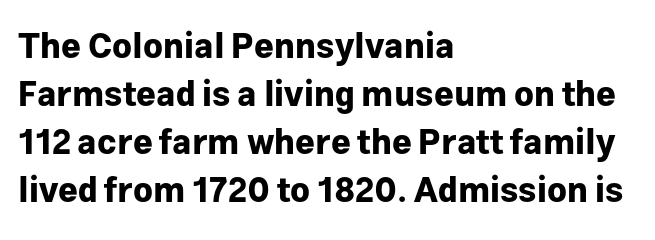
Q: Is the text bold? A: Yes.
Q: Is the text italic (slanted)? A: No, it is upright.
Q: Is the typeface a serif or a sans-serif typeface? A: Sans-serif.
Q: Is the text underlined? A: No.
Q: How is the paragraph aligned? A: Left-aligned.
Q: Is the spacing between letters normal or unusually wide? A: Normal.
Q: Is the spacing between lines tight, normal or loose? A: Normal.
Q: Width (condensed, normal, or wide)? A: Normal.
Q: Stroke contrast? A: Low.
Q: x-height? A: Medium.
Q: Monospaced? A: No.
